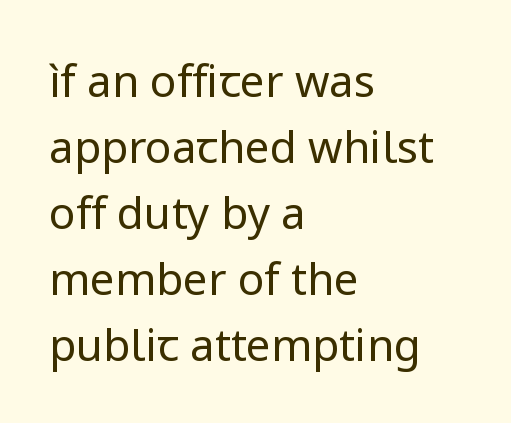
Q: Is the text bold? A: No.
Q: Is the text italic (slanted)? A: No, it is upright.
Q: Is the typeface a serif or a sans-serif typeface? A: Sans-serif.
Q: Is the text underlined? A: No.
Q: How is the paragraph aligned? A: Left-aligned.
Q: Is the spacing between letters normal or unusually wide? A: Normal.
Q: Is the spacing between lines tight, normal or loose? A: Normal.
Q: Width (condensed, normal, or wide)? A: Normal.
Q: Stroke contrast? A: Low.
Q: x-height? A: Medium.
Q: Monospaced? A: No.
